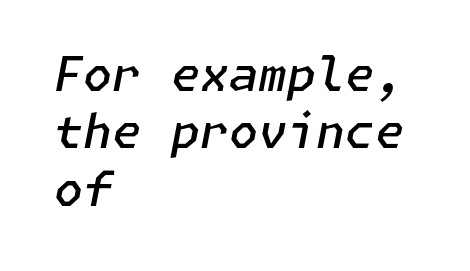
The letters sit at their default tracking, neither squeezed nor spread. Leftover space on each line is placed entirely after the last word. The axis of the letterforms is tilted away from vertical. Has an underline been added? It has not. How heavy is the stroke? Medium-heavy — a semibold, shy of bold.
